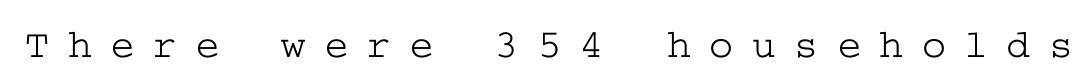
Q: Is the text italic (slanted)? A: No, it is upright.
Q: Is the typeface a serif or a sans-serif typeface? A: Serif.
Q: Is the text underlined? A: No.
Q: Is the spacing between letters normal or unusually wide? A: Unusually wide.
Q: Width (condensed, normal, or wide)? A: Wide.
Q: Stroke contrast? A: Low.
Q: x-height? A: Medium.
